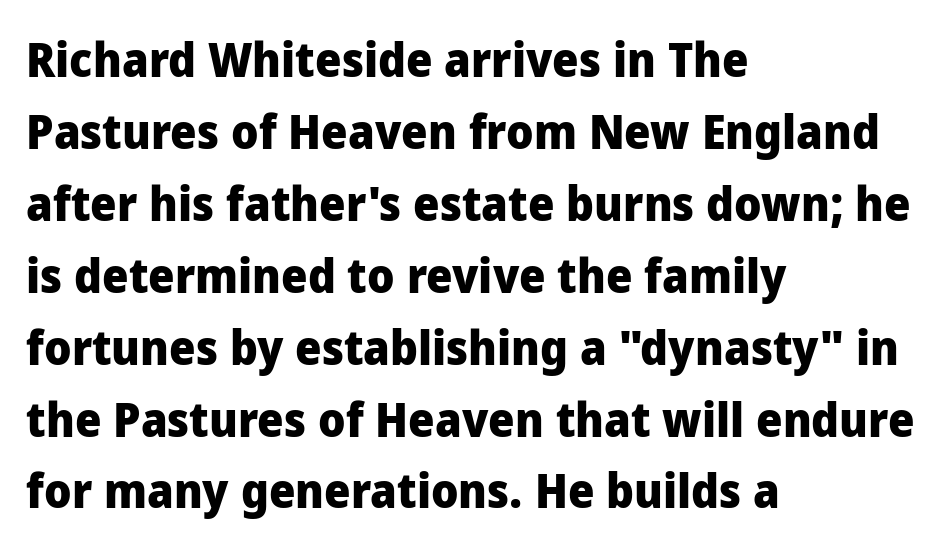
The image shows 47 px heavy sans-serif type, upright; set left-aligned, normal line spacing (1.53x), normal letter spacing, not underlined; low stroke contrast and a medium x-height.
